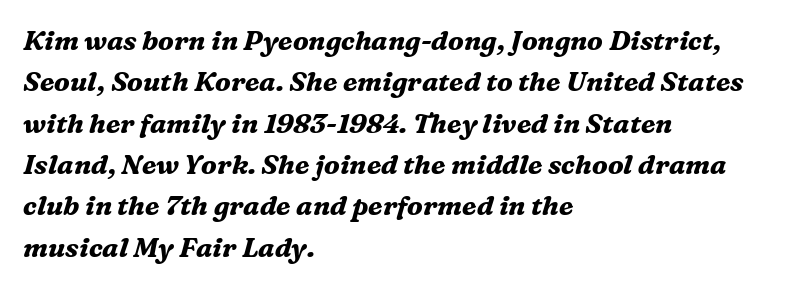
{"italic": "yes", "lean": "right", "slant_degrees": 16, "bold": "yes", "underline": "no", "align": "left", "line_spacing": "normal", "line_spacing_ratio": 1.53, "letter_spacing": "normal", "letter_spacing_em": 0.0, "glyph_px": 27}
